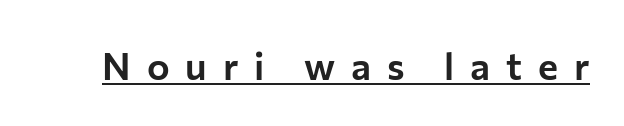
The image shows 38 px sans-serif type, upright; set unusually wide letter spacing (+0.42 em), underlined; low stroke contrast and a medium x-height.
